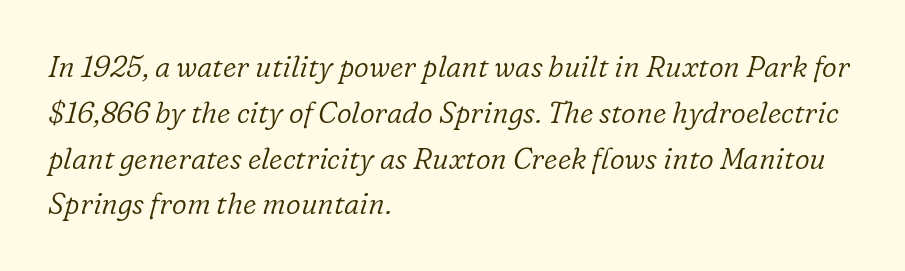
{"serif": "yes", "italic": "yes", "lean": "right", "slant_degrees": 16, "bold": "no", "weight": "light", "width": "normal", "stroke_contrast": "low", "x_height": "medium", "monospaced": "no", "underline": "no", "align": "left", "line_spacing": "normal", "line_spacing_ratio": 1.58, "letter_spacing": "normal", "letter_spacing_em": 0.0, "glyph_px": 29}
